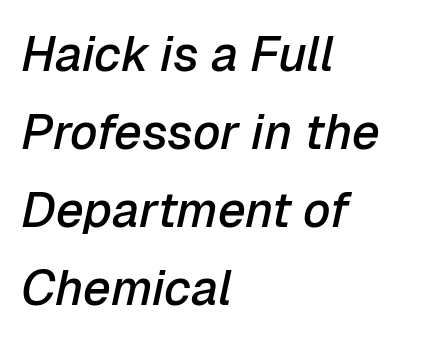
The image shows 49 px semibold type, italic (leaning right); set left-aligned, normal line spacing (1.59x), normal letter spacing, not underlined; low stroke contrast and a medium x-height.
